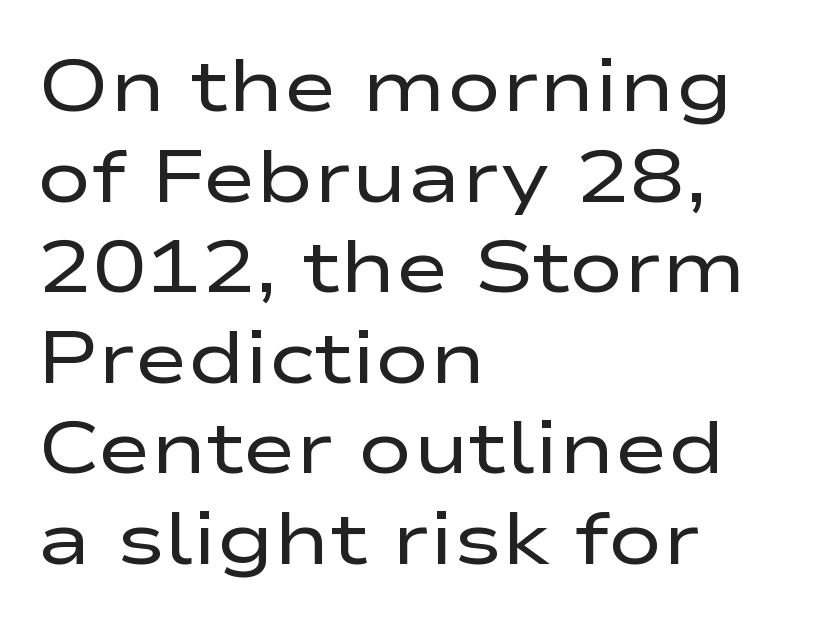
Weight: not bold — regular or lighter. Compared with a centered layout, this one pins lines to the left instead. Compared with typical body copy, the letter spacing here is the same. The specimen omits any rule beneath the text block's lines.
